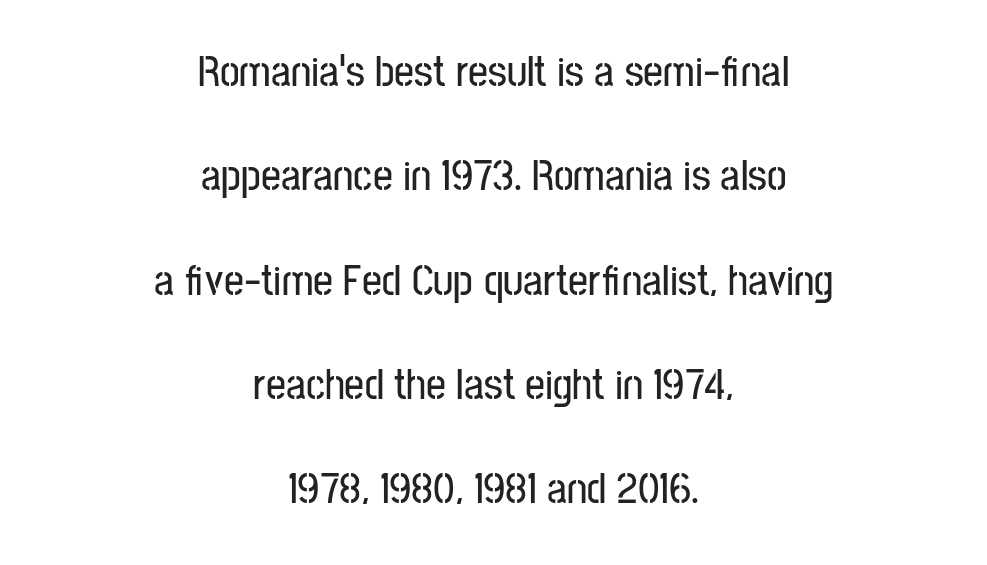
The gap between lines stays unmarked. A great deal of white space separates one row of letters from the next. The typesetter chose a symmetrical, centered arrangement here. The font family rendered here belongs to the sans-serif group. The letters advance in unequal steps, a hallmark of proportional type.
